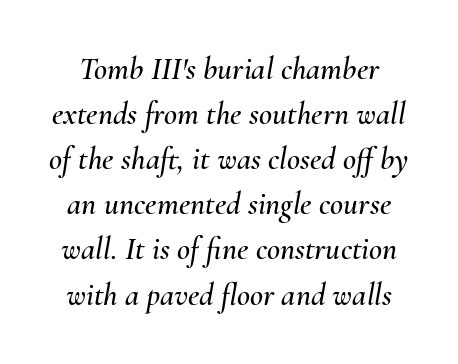
The image shows 32 px text type, italic (leaning right); set normal line spacing (1.41x), normal letter spacing, not underlined; medium stroke contrast and a small x-height.
